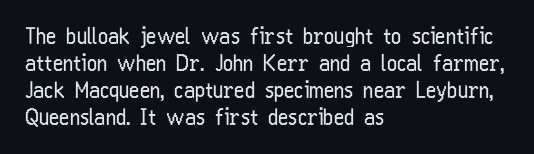
Honestly, the letter spacing is just normal — you wouldn't notice it. A student would call this left alignment; a typographer would say flush left, rag right. The font sits on the lighter half of the weight spectrum, regular included. Just letters on the line, the space beneath them empty.
